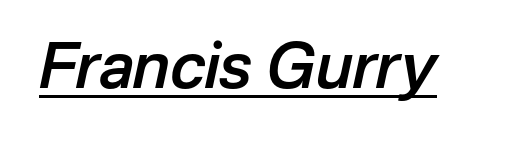
The image shows 63 px semibold type, italic (leaning right); set normal letter spacing, underlined; low stroke contrast and a medium x-height.
